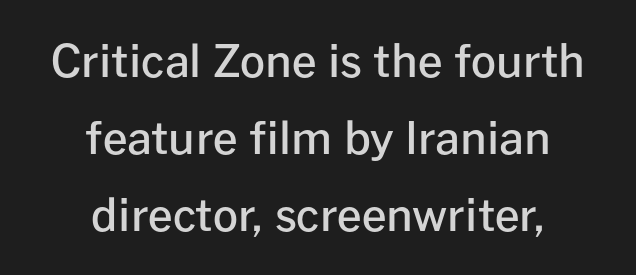
The image shows 44 px semibold sans-serif type, upright; set centered, line spacing 1.75x, normal letter spacing, not underlined; low stroke contrast and a medium x-height.
